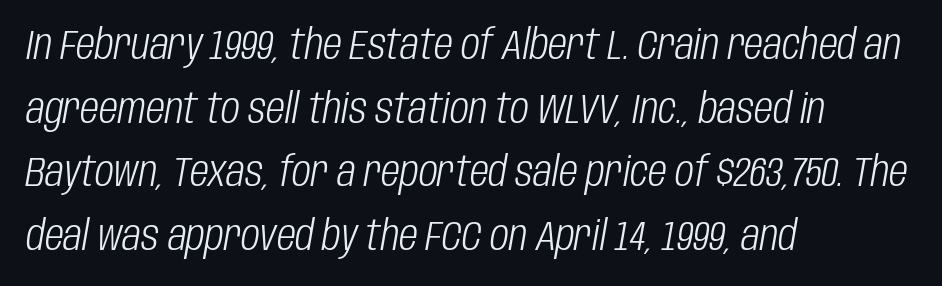
{"italic": "yes", "lean": "right", "slant_degrees": 10, "bold": "no", "weight": "light", "width": "condensed", "stroke_contrast": "low", "x_height": "large", "monospaced": "no", "underline": "no", "align": "left", "line_spacing": "normal", "line_spacing_ratio": 1.55, "letter_spacing": "normal", "letter_spacing_em": 0.0, "glyph_px": 41}
